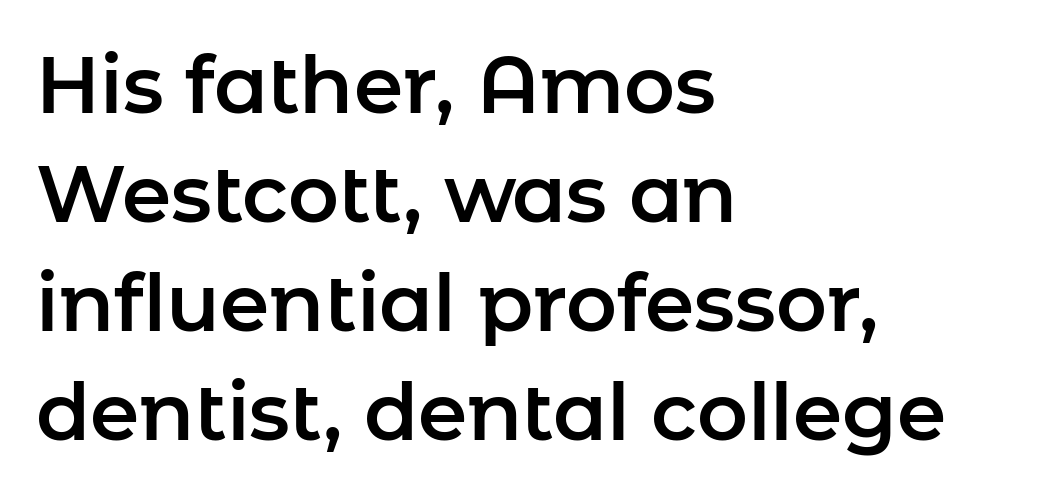
{"serif": "no", "italic": "no", "width": "normal", "stroke_contrast": "low", "x_height": "medium", "monospaced": "no", "underline": "no", "align": "left", "line_spacing": "normal", "line_spacing_ratio": 1.38, "letter_spacing": "normal", "letter_spacing_em": 0.0, "glyph_px": 79}
